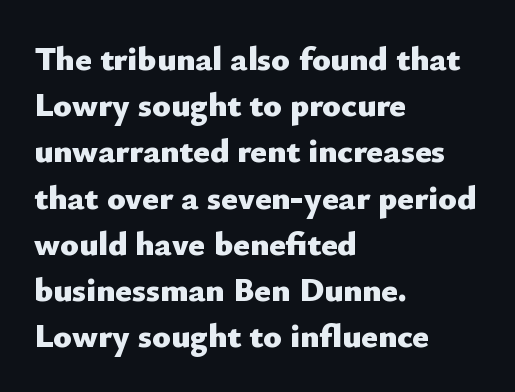
Q: Is the text bold? A: Yes.
Q: Is the text italic (slanted)? A: No, it is upright.
Q: Is the typeface a serif or a sans-serif typeface? A: Sans-serif.
Q: Is the text underlined? A: No.
Q: How is the paragraph aligned? A: Left-aligned.
Q: Is the spacing between letters normal or unusually wide? A: Normal.
Q: Is the spacing between lines tight, normal or loose? A: Normal.
Q: Width (condensed, normal, or wide)? A: Normal.
Q: Stroke contrast? A: Low.
Q: x-height? A: Small.
Q: Monospaced? A: No.
